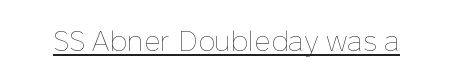
The weight would be labelled regular, book, light, or lighter still. The string is rendered with underlining switched on. The rendering uses natural spacing where letterforms have individual widths. There is no visible air inserted between adjacent glyphs. The lettering holds an erect, upright posture throughout.
